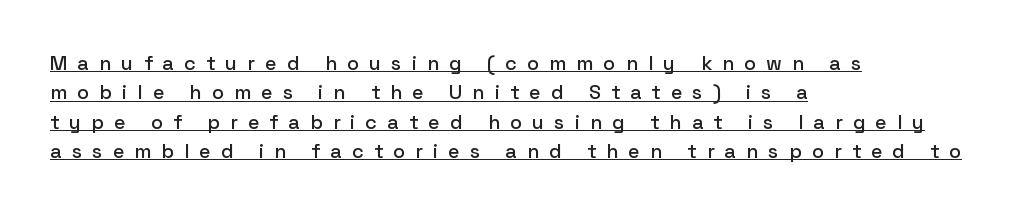
The image shows 20 px text type, upright; set left-aligned, normal line spacing (1.47x), unusually wide letter spacing (+0.5 em), underlined.
